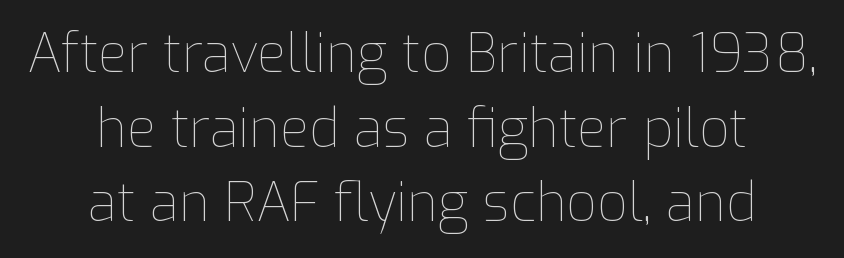
{"italic": "no", "bold": "no", "weight": "thin", "width": "normal", "stroke_contrast": "low", "x_height": "medium", "monospaced": "no", "underline": "no", "align": "center", "line_spacing": "normal", "line_spacing_ratio": 1.41, "letter_spacing": "normal", "letter_spacing_em": 0.0, "glyph_px": 53}
